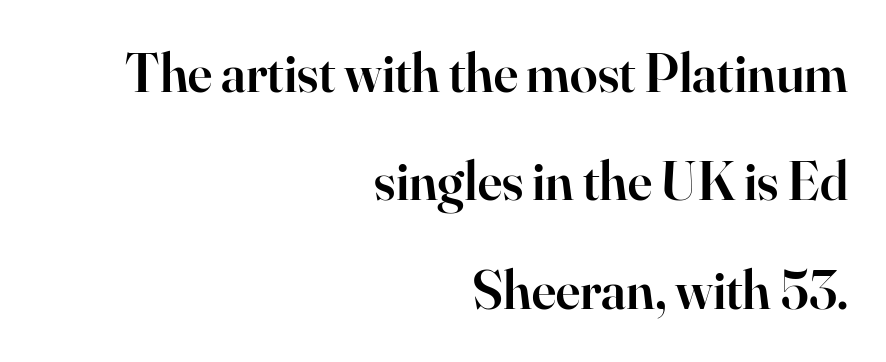
{"serif": "yes", "italic": "no", "bold": "semi", "weight": "semibold", "width": "normal", "stroke_contrast": "high", "x_height": "small", "monospaced": "no", "underline": "no", "align": "right", "line_spacing": "loose", "line_spacing_ratio": 1.97, "letter_spacing": "normal", "letter_spacing_em": 0.0, "glyph_px": 55}
